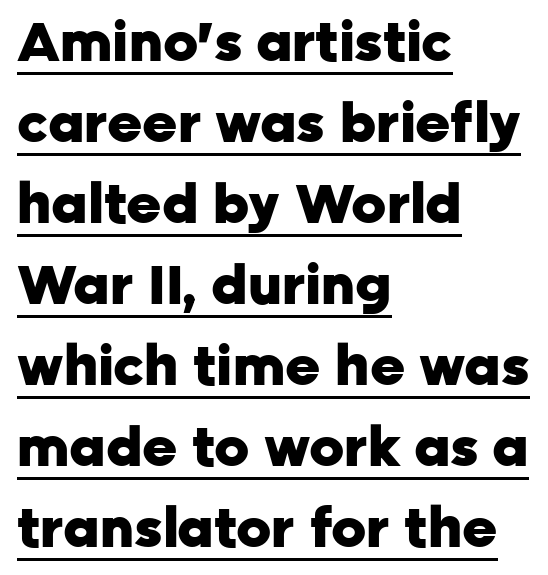
Q: Is the text bold? A: Yes.
Q: Is the text italic (slanted)? A: No, it is upright.
Q: Is the typeface a serif or a sans-serif typeface? A: Sans-serif.
Q: Is the text underlined? A: Yes.
Q: How is the paragraph aligned? A: Left-aligned.
Q: Is the spacing between letters normal or unusually wide? A: Normal.
Q: Is the spacing between lines tight, normal or loose? A: Normal.
Q: Width (condensed, normal, or wide)? A: Normal.
Q: Stroke contrast? A: Low.
Q: x-height? A: Medium.
Q: Monospaced? A: No.
